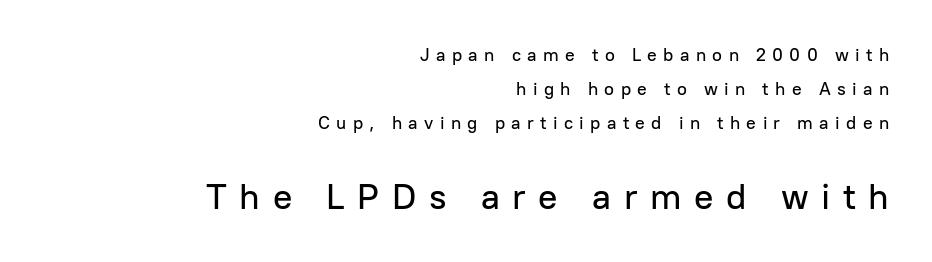
{"serif": "no", "italic": "no", "width": "normal", "stroke_contrast": "low", "x_height": "medium", "monospaced": "no", "underline": "no", "align": "right", "line_spacing": "loose", "line_spacing_ratio": 1.9, "letter_spacing": "wide", "letter_spacing_em": 0.35, "larger_block": "second", "size_ratio": 2.0, "glyph_px": 36}
